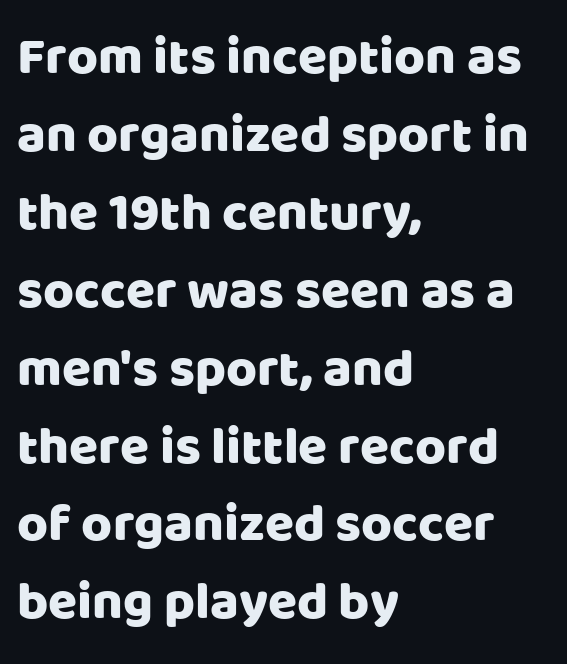
{"serif": "no", "italic": "no", "width": "normal", "stroke_contrast": "low", "x_height": "large", "monospaced": "no", "underline": "no", "align": "left", "line_spacing": "normal", "line_spacing_ratio": 1.47, "letter_spacing": "normal", "letter_spacing_em": 0.0, "glyph_px": 53}
